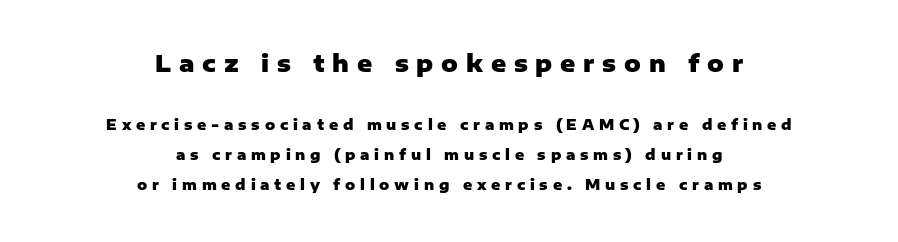
{"italic": "no", "bold": "yes", "underline": "no", "align": "center", "line_spacing": "loose", "line_spacing_ratio": 2.12, "letter_spacing": "wide", "letter_spacing_em": 0.34, "larger_block": "first", "size_ratio": 1.64, "glyph_px": 23}
